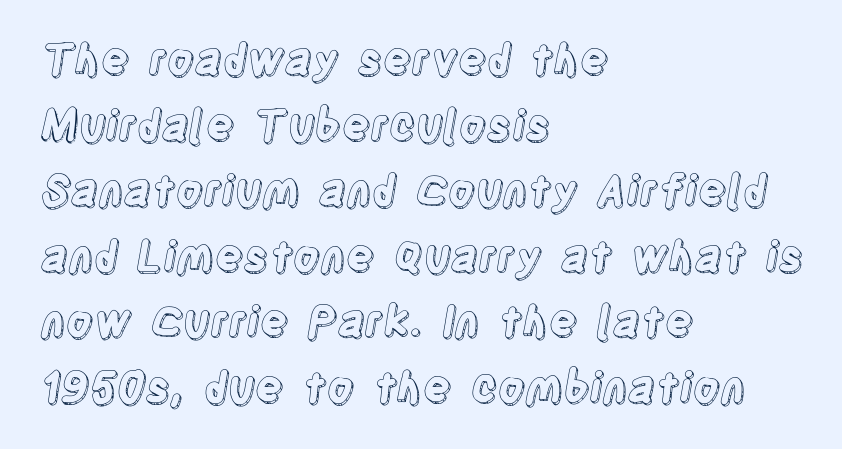
Look at the tracking — it's just the regular setting, nothing added. Note the varied advance widths — an 'i' is clearly narrower than an 'm'. Check the space under the baseline: it is left empty.
